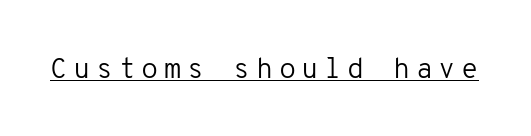
Q: Is the text bold? A: No.
Q: Is the text italic (slanted)? A: No, it is upright.
Q: Is the typeface a serif or a sans-serif typeface? A: Sans-serif.
Q: Is the text underlined? A: Yes.
Q: Is the spacing between letters normal or unusually wide? A: Unusually wide.
Q: Width (condensed, normal, or wide)? A: Normal.
Q: Stroke contrast? A: Low.
Q: x-height? A: Medium.
Q: Monospaced? A: Yes.
